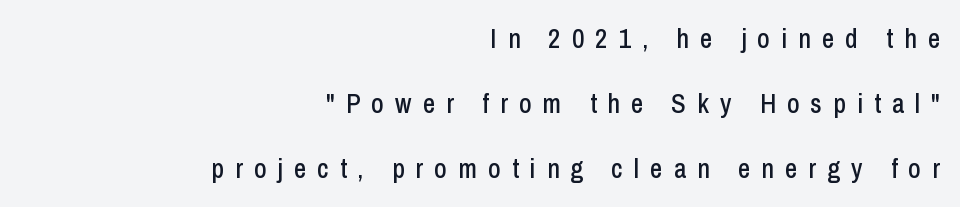
{"italic": "no", "underline": "no", "align": "right", "line_spacing": "loose", "line_spacing_ratio": 2.4, "letter_spacing": "wide", "letter_spacing_em": 0.41, "glyph_px": 27}
